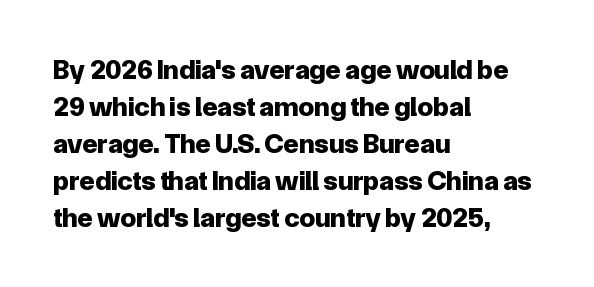
The face used here is rendered with its standard letterfit. The passage shown is typeset with a sans-serif family. Notice how descenders clear the ascenders below comfortably — that's standard leading. Note the varied advance widths — an 'i' is clearly narrower than an 'm'. The ragged edge is on the right, which tells us the setting is flush left. The string is rendered with underlining switched off.
